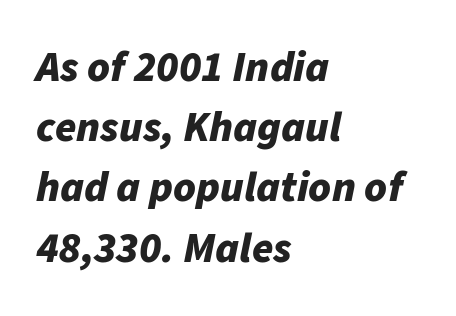
Inter-character spacing is left at the font's built-in metrics. The characters look thick and weighty, a clear bold. If you drew a ruler down the left edge, every line would touch it. Type without underlining.
